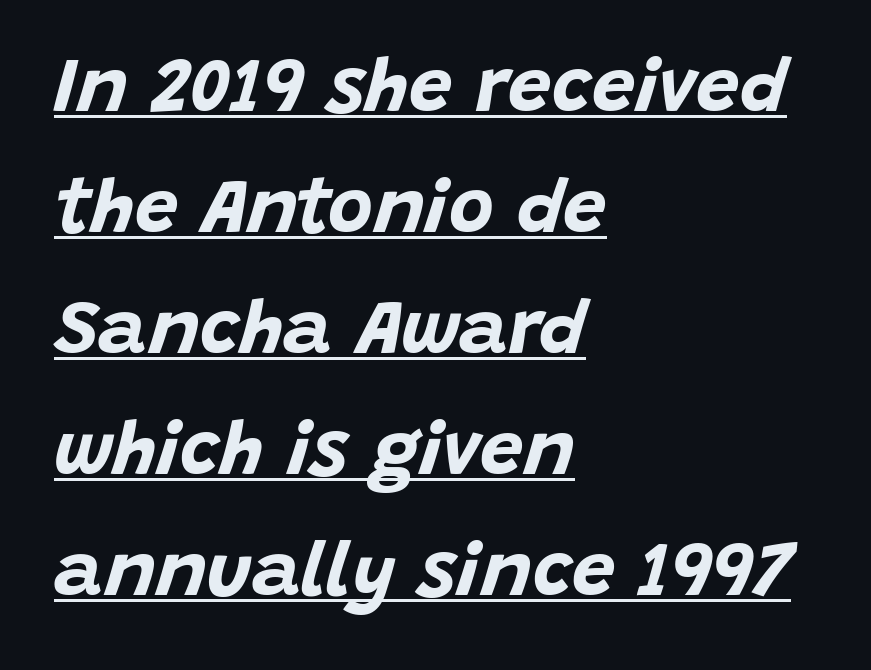
{"italic": "yes", "lean": "right", "slant_degrees": 15, "bold": "yes", "weight": "bold", "width": "normal", "stroke_contrast": "low", "x_height": "large", "monospaced": "no", "underline": "yes", "align": "left", "line_spacing": "normal", "line_spacing_ratio": 1.57, "letter_spacing": "normal", "letter_spacing_em": 0.0, "glyph_px": 77}
